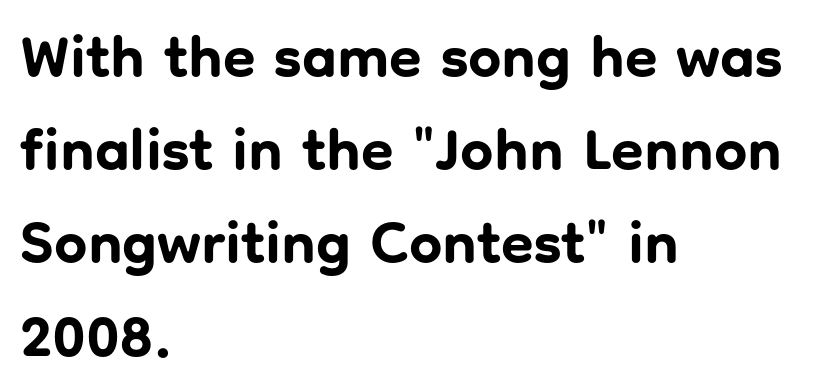
Each letter keeps its own natural width here, so spacing adapts to shape. Inter-character spacing is left at the font's built-in metrics. You'd pick this weight for a headline — it's a proper bold. Horizontal alignment here is leftward, the default for most running prose. Students, observe: this is what conventionally led text looks like. Note: no serifs on the glyphs.
